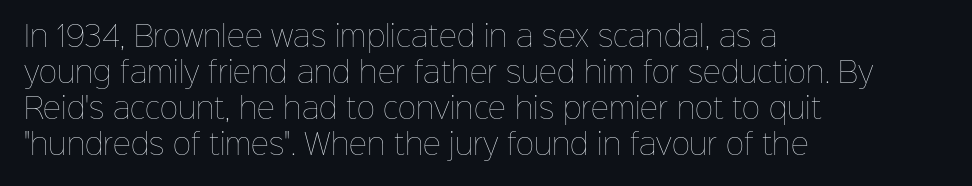
Each letter keeps its own natural width here, so spacing adapts to shape. Style check: upright. Unmarked baselines from the first word to the last. Weight class: somewhere from thin through regular.
